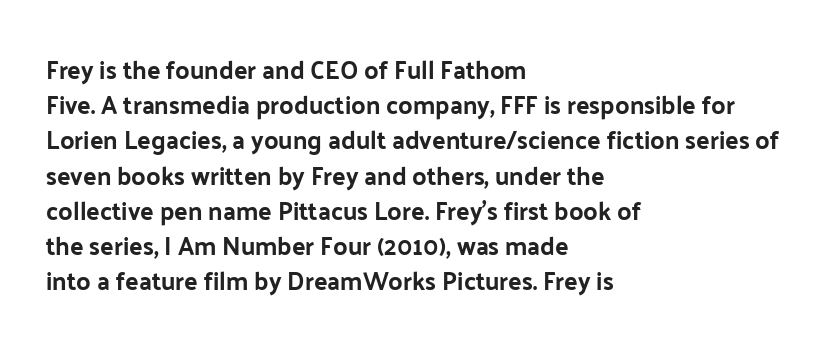
Posture: straight, roman, zero tilt. This rendering uses left alignment, leaving the right contour irregular. This sample keeps an unexceptional amount of space between lines. Bare-footed words on every line.
